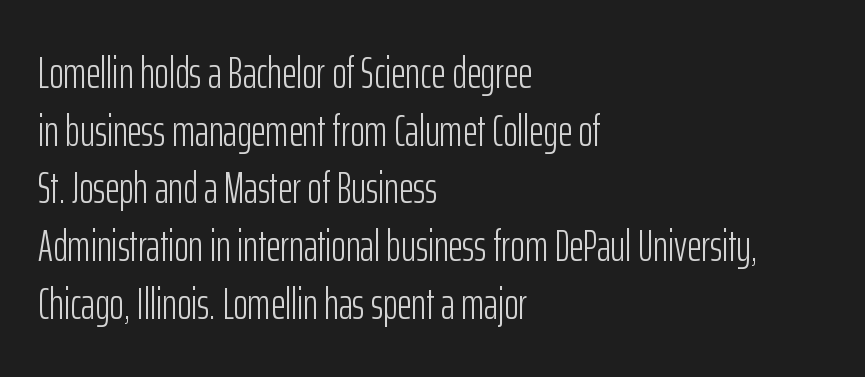
Q: Is the text bold? A: No.
Q: Is the text italic (slanted)? A: No, it is upright.
Q: Is the typeface a serif or a sans-serif typeface? A: Sans-serif.
Q: Is the text underlined? A: No.
Q: How is the paragraph aligned? A: Left-aligned.
Q: Is the spacing between letters normal or unusually wide? A: Normal.
Q: Is the spacing between lines tight, normal or loose? A: Normal.
Q: Width (condensed, normal, or wide)? A: Condensed.
Q: Stroke contrast? A: Low.
Q: x-height? A: Medium.
Q: Monospaced? A: No.
